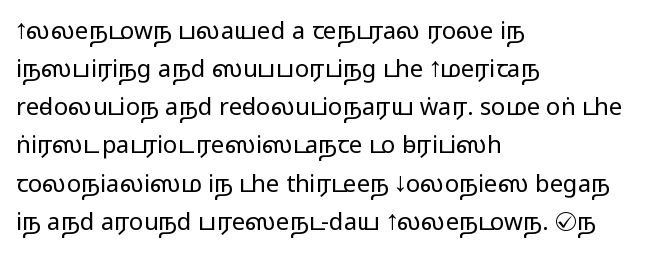
A normal amount of white space separates one row of letters from the next. In terms of letterspacing, this is plain default setting. Quick note: not italic, upright. Only glyphs here, with clear space below each row. Horizontally, the lines are justified to the leading edge only.
